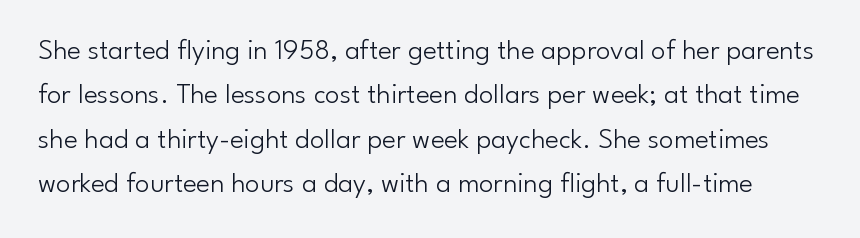
The letters advance in unequal steps, a hallmark of proportional type. This is not heavy type; no bold has been used. Unmarked baselines from the first word to the last. Do the letters lean? They stand straight.
